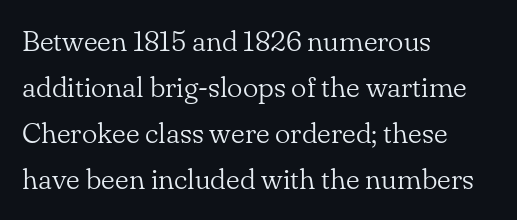
The image shows 29 px light serif type, upright; set left-aligned, normal line spacing (1.59x), normal letter spacing, not underlined; low stroke contrast and a small x-height.
